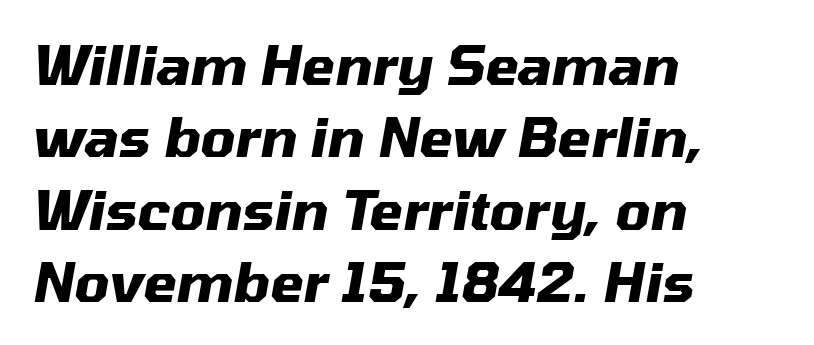
Typeset ragged right — the left edge is the straight one. Regular leading. Emphasis-style slanted type is in use. The rendering uses natural spacing where letterforms have individual widths.
